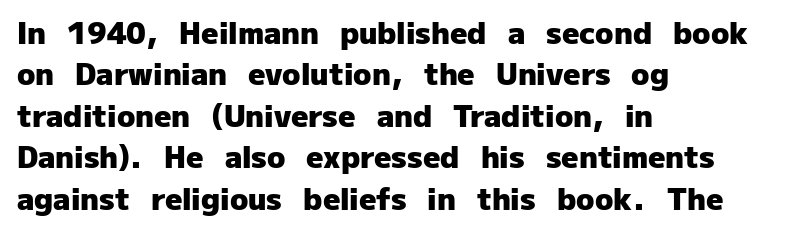
Do the letters lean? They stand straight. Spacing verdict: proportional, widths tailored to each character. Tracking here is standard; glyphs follow each other at the usual distance. Beneath every word, the page is bare.
